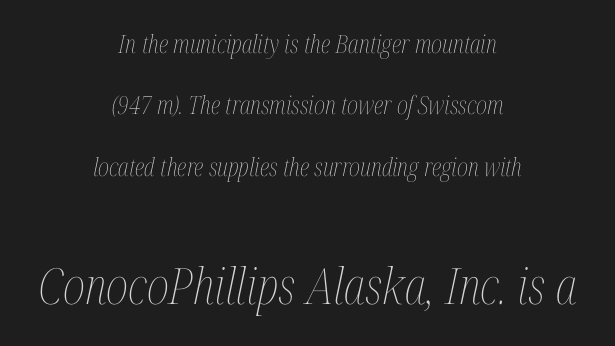
{"italic": "yes", "lean": "right", "slant_degrees": 12, "bold": "no", "weight": "thin", "width": "condensed", "stroke_contrast": "medium", "x_height": "medium", "monospaced": "no", "underline": "no", "align": "center", "line_spacing": "loose", "line_spacing_ratio": 2.46, "letter_spacing": "normal", "letter_spacing_em": 0.0, "larger_block": "second", "size_ratio": 2.0, "glyph_px": 50}
